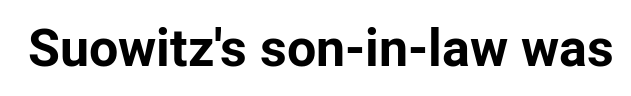
The image shows 52 px bold sans-serif type, upright; set normal letter spacing, not underlined; low stroke contrast and a medium x-height.
